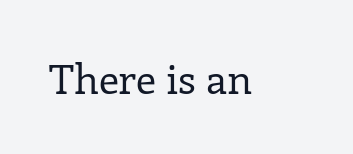
The image shows 41 px regular-weight serif type, upright; set normal letter spacing, not underlined; low stroke contrast and a medium x-height.
